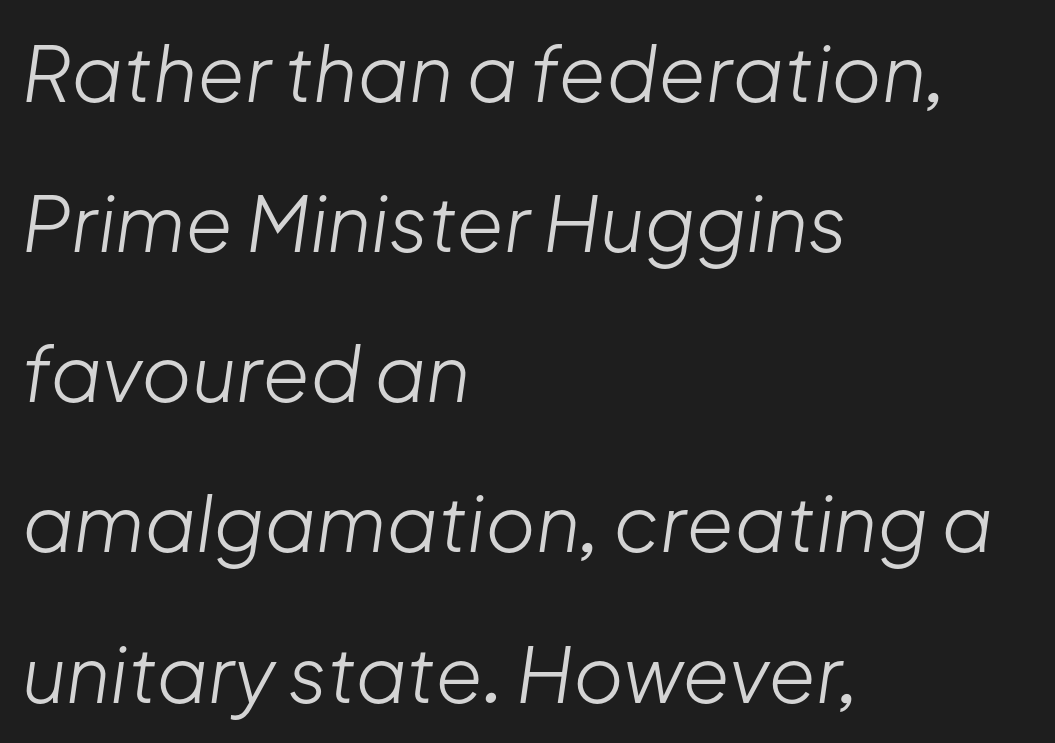
Q: Is the text bold? A: No.
Q: Is the text italic (slanted)? A: Yes, it leans right by about 8 degrees.
Q: Is the text underlined? A: No.
Q: How is the paragraph aligned? A: Left-aligned.
Q: Is the spacing between letters normal or unusually wide? A: Normal.
Q: Is the spacing between lines tight, normal or loose? A: Loose.
Q: Width (condensed, normal, or wide)? A: Normal.
Q: Stroke contrast? A: Low.
Q: x-height? A: Medium.
Q: Monospaced? A: No.
